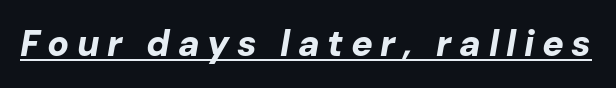
Q: Is the text bold? A: Yes.
Q: Is the text italic (slanted)? A: Yes, it leans right by about 10 degrees.
Q: Is the text underlined? A: Yes.
Q: Is the spacing between letters normal or unusually wide? A: Unusually wide.
Q: Width (condensed, normal, or wide)? A: Normal.
Q: Stroke contrast? A: Low.
Q: x-height? A: Medium.
Q: Monospaced? A: No.
